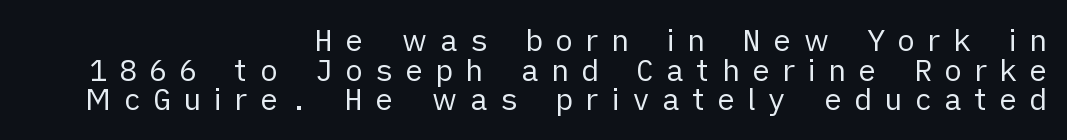
{"serif": "no", "italic": "no", "bold": "no", "weight": "regular", "width": "normal", "stroke_contrast": "low", "x_height": "medium", "monospaced": "no", "underline": "no", "align": "right", "line_spacing": "tight", "line_spacing_ratio": 0.99, "letter_spacing": "wide", "letter_spacing_em": 0.4, "glyph_px": 30}
